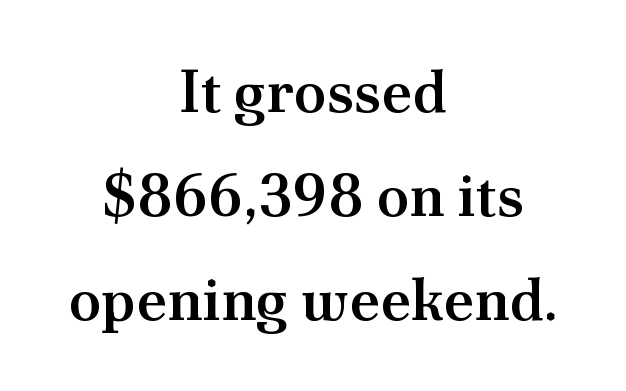
The image shows 59 px semibold serif type, upright; set centered, line spacing 1.76x, normal letter spacing, not underlined; medium stroke contrast and a small x-height.
